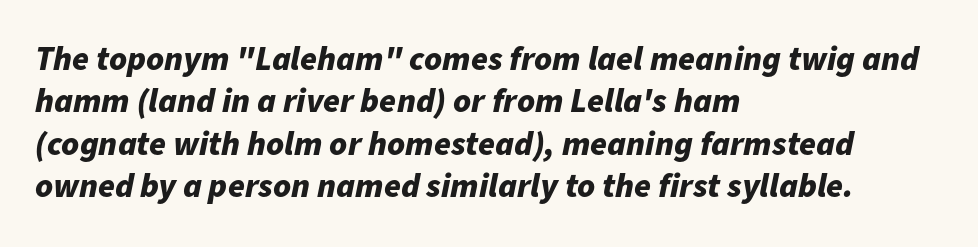
Q: Is the text bold? A: Yes.
Q: Is the text italic (slanted)? A: Yes, it leans right by about 11 degrees.
Q: Is the text underlined? A: No.
Q: How is the paragraph aligned? A: Left-aligned.
Q: Is the spacing between letters normal or unusually wide? A: Normal.
Q: Is the spacing between lines tight, normal or loose? A: Normal.
Q: Width (condensed, normal, or wide)? A: Normal.
Q: Stroke contrast? A: Low.
Q: x-height? A: Medium.
Q: Monospaced? A: No.
